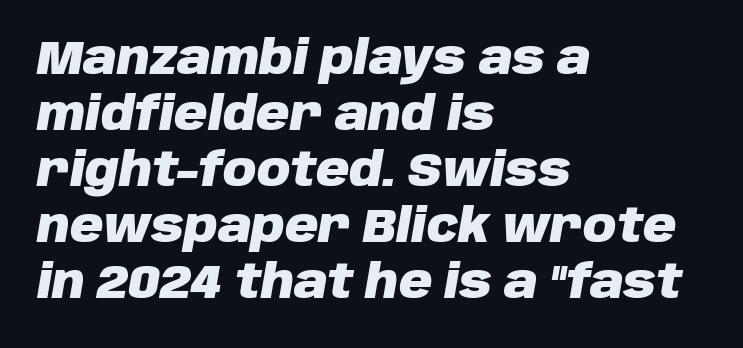
Q: Is the text bold? A: Yes.
Q: Is the text italic (slanted)? A: Yes, it leans right by about 10 degrees.
Q: Is the text underlined? A: No.
Q: How is the paragraph aligned? A: Left-aligned.
Q: Is the spacing between letters normal or unusually wide? A: Normal.
Q: Width (condensed, normal, or wide)? A: Normal.
Q: Stroke contrast? A: Low.
Q: x-height? A: Large.
Q: Monospaced? A: No.
